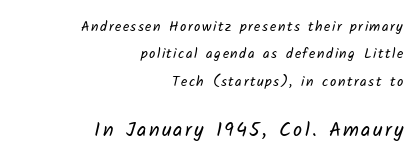
The designer dialed line spacing up above the default. Line endings align vertically; line beginnings do not. The second block has been scaled up relative to the first. Counters stay open thanks to moderate or lighter strokes. Nobody drew a line under any word here.
